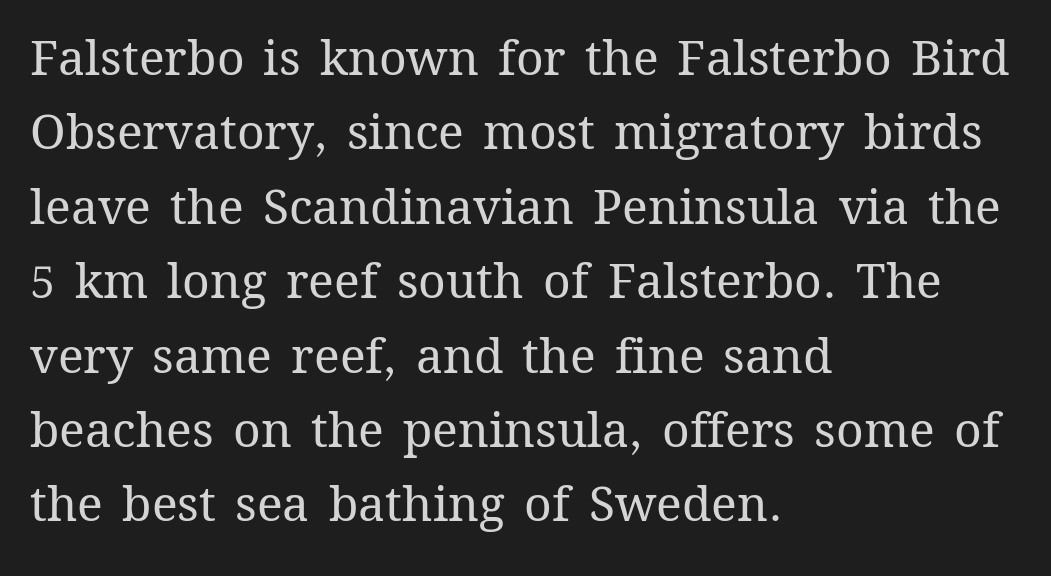
Q: Is the text bold? A: No.
Q: Is the text italic (slanted)? A: No, it is upright.
Q: Is the text underlined? A: No.
Q: How is the paragraph aligned? A: Left-aligned.
Q: Is the spacing between letters normal or unusually wide? A: Normal.
Q: Is the spacing between lines tight, normal or loose? A: Normal.
Q: Width (condensed, normal, or wide)? A: Normal.
Q: Stroke contrast? A: Medium.
Q: x-height? A: Medium.
Q: Monospaced? A: No.
